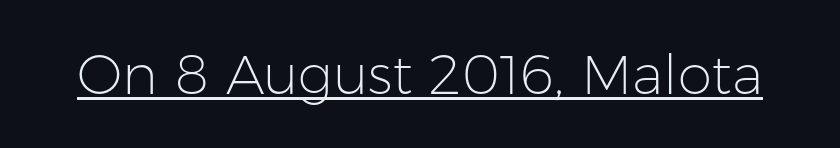
These lines are rendered in a variable-pitch font. Weight: regular or lighter. Caption: lettering with a line underneath. Does the lettering tilt? It doesn't — this is upright. You can tell from the bare stems that sans-serif type was used.
